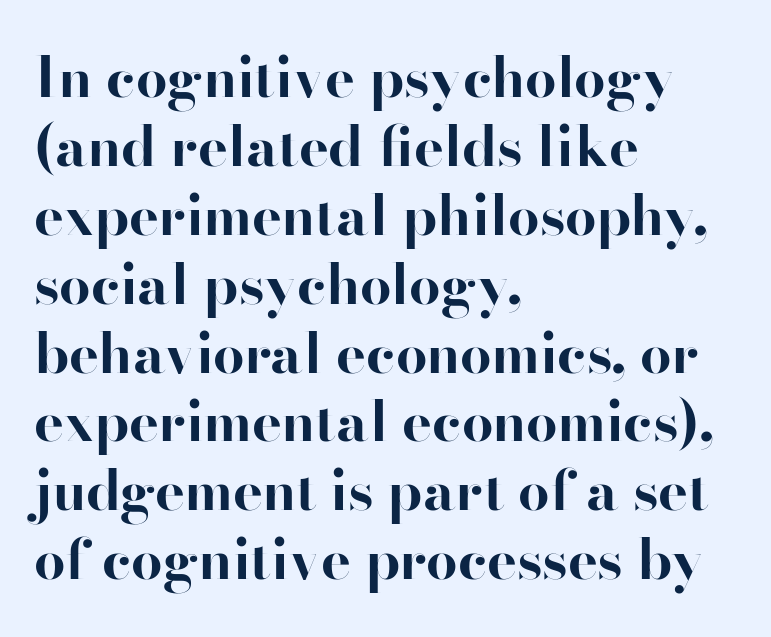
Heavy, bold letterforms. You can tell it's not italic because the verticals are truly vertical. Check under the words: just untouched page. Each word holds together tightly as a unit, with standard inter-letter gaps. The rendering anchors every line to the left-hand side. The passage shown is typed in a proportional face where columns would drift.
